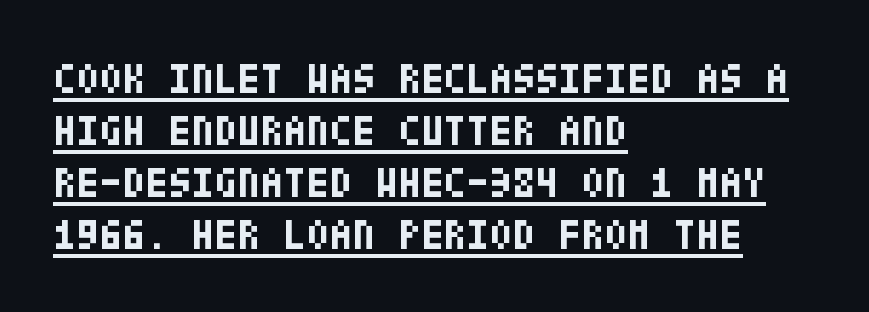
Q: Is the text bold? A: Yes.
Q: Is the text italic (slanted)? A: No, it is upright.
Q: Is the typeface a serif or a sans-serif typeface? A: Sans-serif.
Q: Is the text underlined? A: Yes.
Q: How is the paragraph aligned? A: Left-aligned.
Q: Is the spacing between letters normal or unusually wide? A: Normal.
Q: Width (condensed, normal, or wide)? A: Condensed.
Q: Stroke contrast? A: Low.
Q: x-height? A: Large.
